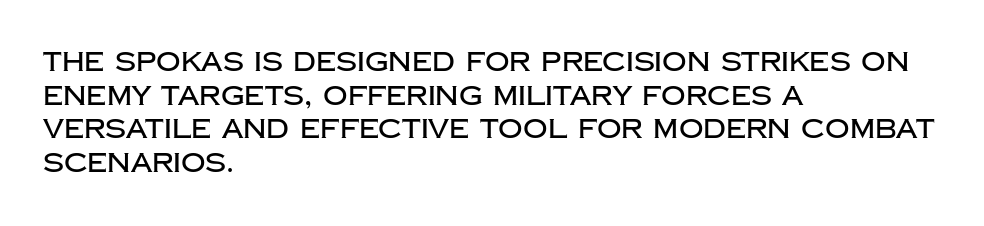
This is the regular roman posture of the typeface. Does extra space separate the letters? No, they use regular spacing. One-word summary of the alignment: left. How would I describe the line gaps? Plain and ordinary.
